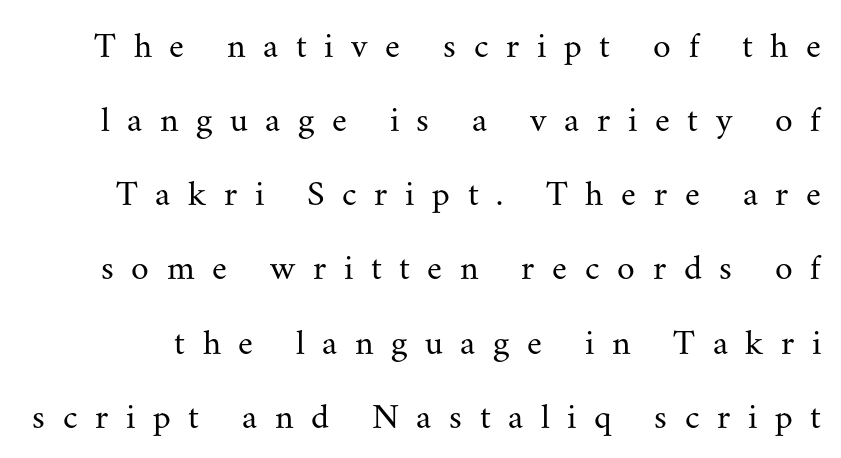
The image shows 36 px regular-weight serif type, upright; set loose line spacing (2.06x), unusually wide letter spacing (+0.49 em), not underlined; medium stroke contrast and a small x-height.
